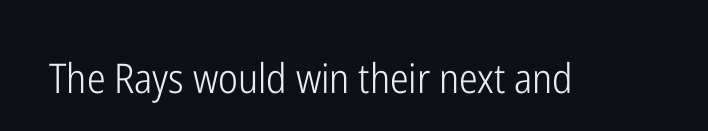
Is this a fixed-width face? No — the glyphs have proportional, varying widths. Check where the strokes stop: nothing finishes them off — pure sans. Honestly, the letter spacing is just normal — you wouldn't notice it. Is this a heavy cut? Hardly; it is regular or lighter.
